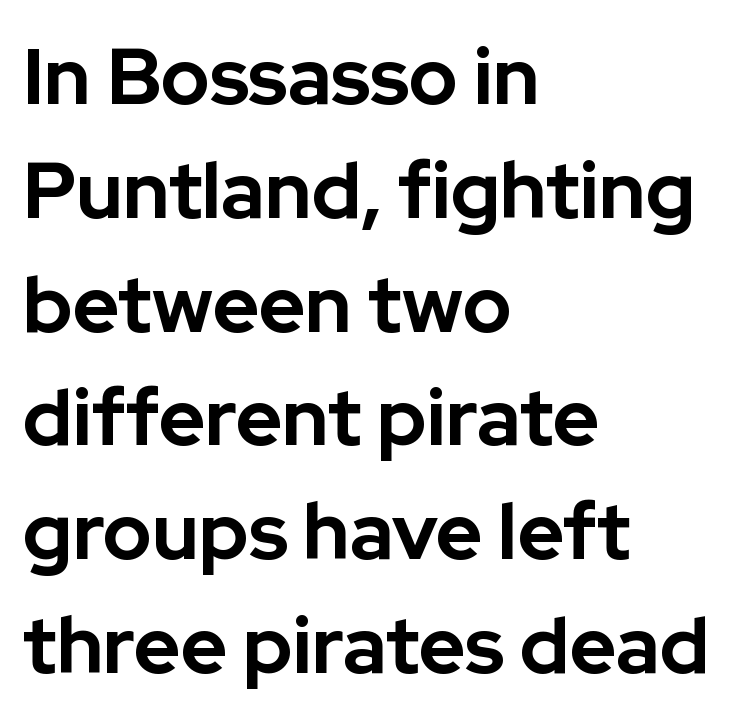
{"serif": "no", "italic": "no", "bold": "yes", "weight": "bold", "width": "normal", "stroke_contrast": "low", "x_height": "medium", "monospaced": "no", "underline": "no", "align": "left", "line_spacing": "normal", "line_spacing_ratio": 1.44, "letter_spacing": "normal", "letter_spacing_em": 0.0, "glyph_px": 79}
